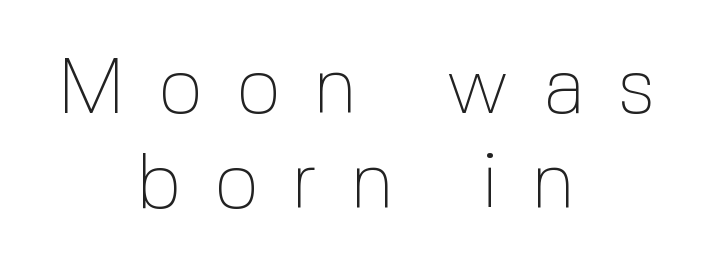
Glance below the letters and you will spot only blank space. The typeface chosen for these lines omits serifs. Spacing between characters has been opened up far beyond the box default. The specimen reads as upright at a glance. These lines stack symmetrically, like a column narrowing and widening about its center. Character widths vary here, with narrow letters taking less room than wide ones.
